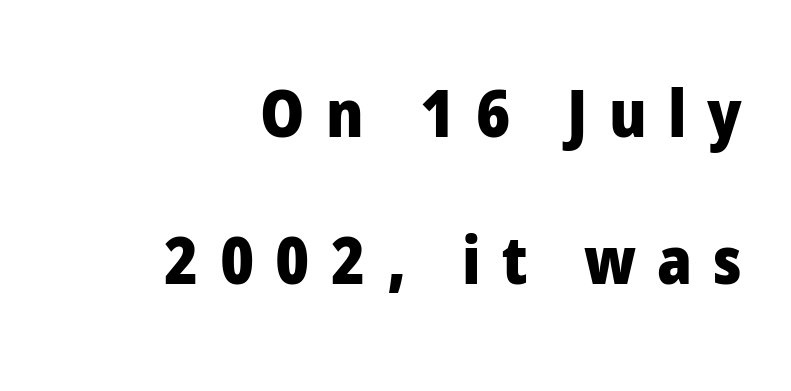
Q: Is the text bold? A: Yes.
Q: Is the text italic (slanted)? A: No, it is upright.
Q: Is the typeface a serif or a sans-serif typeface? A: Sans-serif.
Q: Is the text underlined? A: No.
Q: How is the paragraph aligned? A: Right-aligned.
Q: Is the spacing between letters normal or unusually wide? A: Unusually wide.
Q: Is the spacing between lines tight, normal or loose? A: Loose.
Q: Width (condensed, normal, or wide)? A: Normal.
Q: Stroke contrast? A: Low.
Q: x-height? A: Medium.
Q: Monospaced? A: No.
